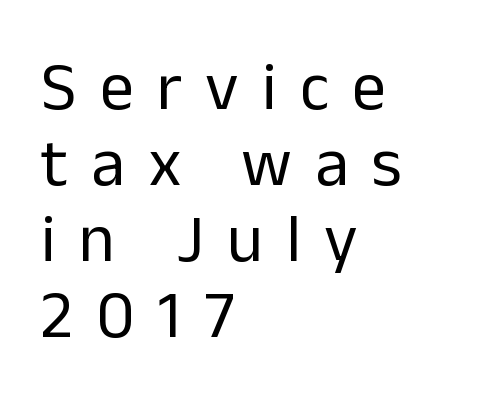
Here the glyphs are tracked loosely, breaking word shapes into spaced letters. Nothing sits at the stroke ends, so this counts as sans-serif. Stems and bowls with no extra thickness — not bold. The typography opts for an upright posture over an oblique one. Do the characters align in a grid? No, the font is proportional.
